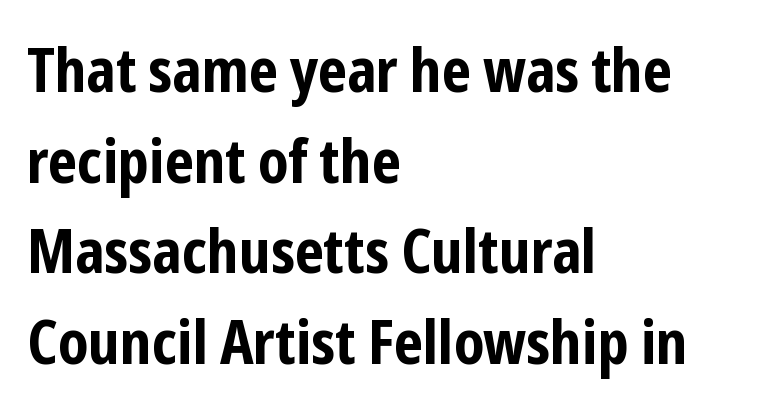
The characters look thick and weighty, a clear bold. Varying glyph widths throughout — classic text-font behaviour. No word sits above an underline. Inter-character spacing is left at the font's built-in metrics. Quick note: not italic, upright.
